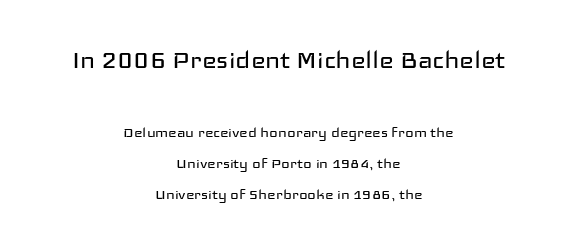
Beneath every word, the page is bare. Horizontally, the lines are justified to the midpoint only. Serifs: no, the terminals of the letterforms are clean. Of the two passages, the one on top uses the larger point size.
